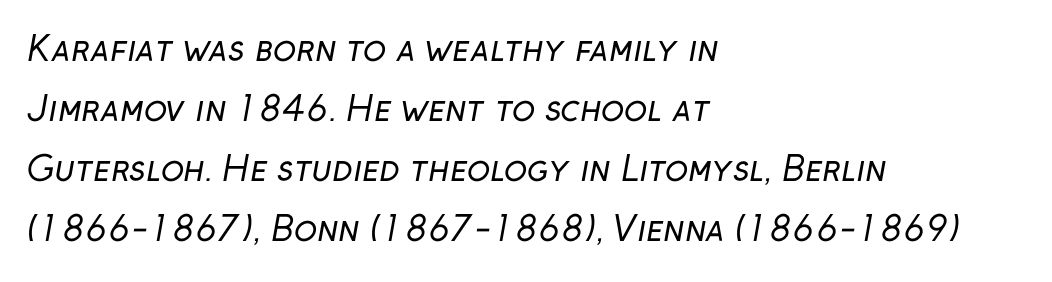
Q: Is the text bold? A: No.
Q: Is the typeface a serif or a sans-serif typeface? A: Sans-serif.
Q: Is the text underlined? A: No.
Q: How is the paragraph aligned? A: Left-aligned.
Q: Is the spacing between letters normal or unusually wide? A: Normal.
Q: Width (condensed, normal, or wide)? A: Normal.
Q: Stroke contrast? A: Low.
Q: x-height? A: Medium.
Q: Monospaced? A: No.
